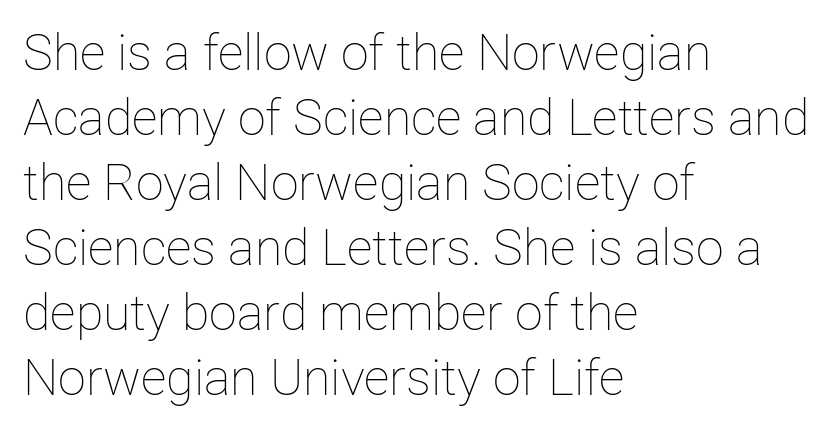
Does the leading feel generous? No, just average. The foot of each line stays bare and open. The face used here is proportionally spaced, like ordinary book or web type. Between one letter and the next there's only the usual sliver of space.
